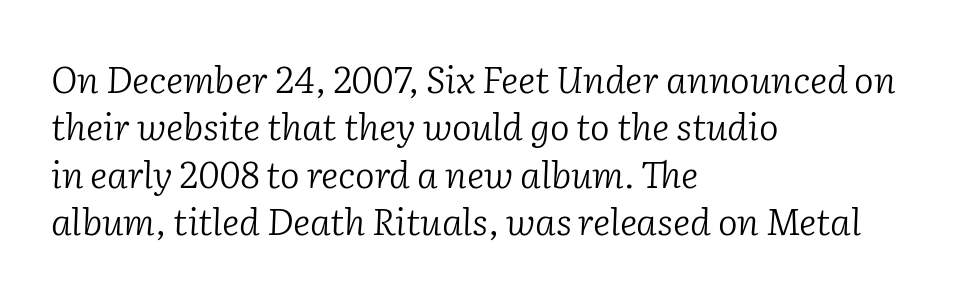
{"serif": "yes", "italic": "yes", "lean": "right", "slant_degrees": 2, "bold": "no", "weight": "light", "width": "normal", "stroke_contrast": "low", "x_height": "medium", "monospaced": "no", "underline": "no", "align": "left", "line_spacing": "normal", "line_spacing_ratio": 1.28, "letter_spacing": "normal", "letter_spacing_em": 0.0, "glyph_px": 37}
